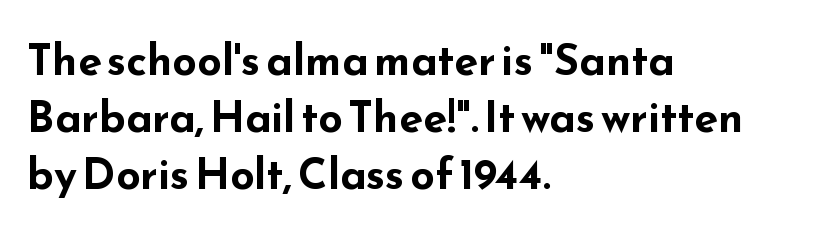
The image shows 43 px bold, wide sans-serif type, upright; set left-aligned, normal line spacing (1.32x), normal letter spacing, not underlined; low stroke contrast and a small x-height.
